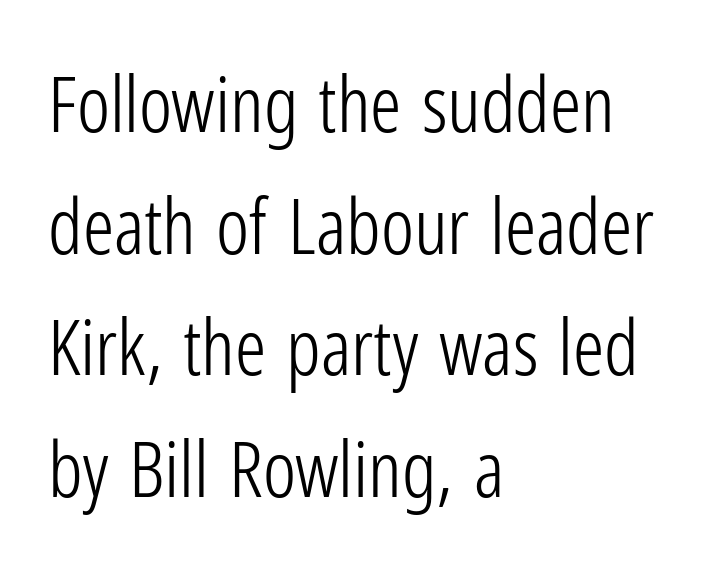
Q: Is the text bold? A: No.
Q: Is the text italic (slanted)? A: No, it is upright.
Q: Is the typeface a serif or a sans-serif typeface? A: Sans-serif.
Q: Is the text underlined? A: No.
Q: How is the paragraph aligned? A: Left-aligned.
Q: Is the spacing between letters normal or unusually wide? A: Normal.
Q: Is the spacing between lines tight, normal or loose? A: Normal.
Q: Width (condensed, normal, or wide)? A: Condensed.
Q: Stroke contrast? A: Low.
Q: x-height? A: Medium.
Q: Monospaced? A: No.
